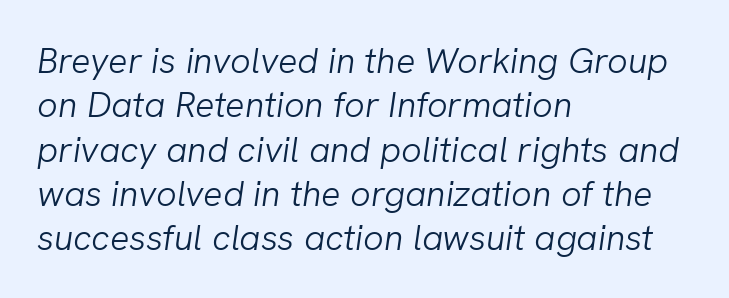
Q: Is the text bold? A: No.
Q: Is the text italic (slanted)? A: Yes, it leans right by about 8 degrees.
Q: Is the text underlined? A: No.
Q: How is the paragraph aligned? A: Left-aligned.
Q: Is the spacing between letters normal or unusually wide? A: Normal.
Q: Width (condensed, normal, or wide)? A: Normal.
Q: Stroke contrast? A: Low.
Q: x-height? A: Medium.
Q: Monospaced? A: No.
